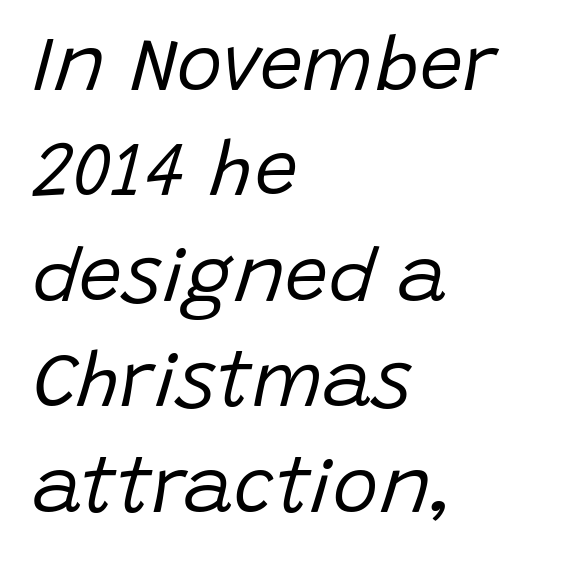
Q: Is the text bold? A: No.
Q: Is the text italic (slanted)? A: Yes, it leans right by about 15 degrees.
Q: Is the text underlined? A: No.
Q: How is the paragraph aligned? A: Left-aligned.
Q: Is the spacing between letters normal or unusually wide? A: Normal.
Q: Is the spacing between lines tight, normal or loose? A: Normal.
Q: Width (condensed, normal, or wide)? A: Normal.
Q: Stroke contrast? A: Low.
Q: x-height? A: Large.
Q: Monospaced? A: No.
